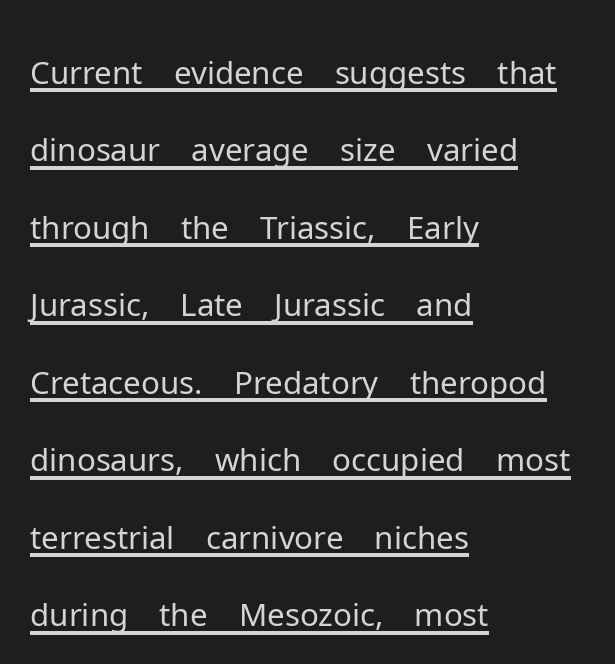
If you drew a line through each stem, it would be perfectly vertical. Stroke terminals: plain, sans-serif. Unbolded letterforms with no extra heft. Looks like someone drew a line under every word here.
